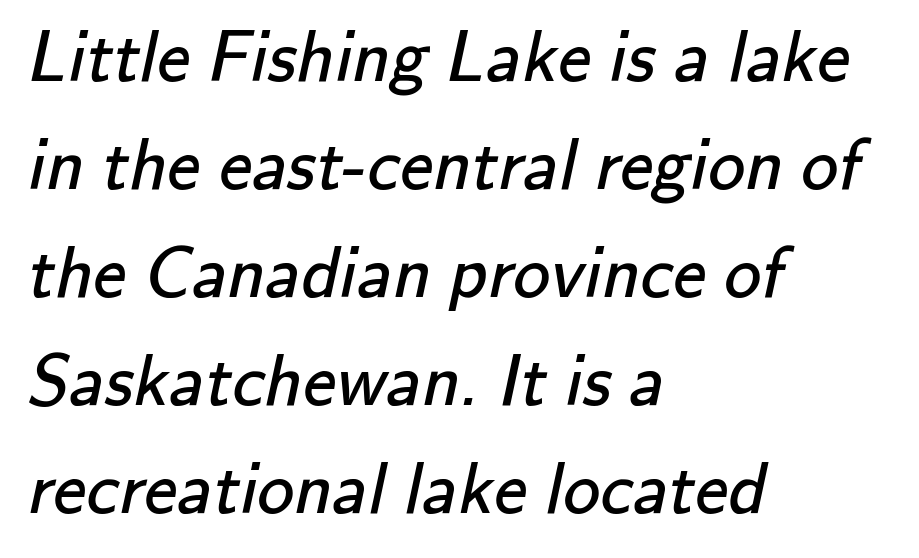
Q: Is the text bold? A: No.
Q: Is the typeface a serif or a sans-serif typeface? A: Sans-serif.
Q: Is the text underlined? A: No.
Q: How is the paragraph aligned? A: Left-aligned.
Q: Is the spacing between letters normal or unusually wide? A: Normal.
Q: Is the spacing between lines tight, normal or loose? A: Normal.
Q: Width (condensed, normal, or wide)? A: Normal.
Q: Stroke contrast? A: Low.
Q: x-height? A: Small.
Q: Monospaced? A: No.
